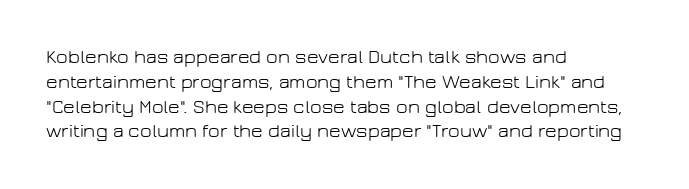
The image shows 20 px text type, upright; set left-aligned, line spacing 1.24x, normal letter spacing, not underlined.
